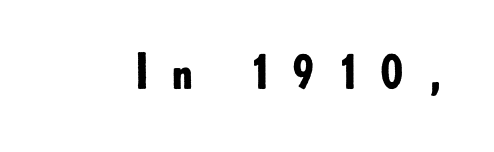
The image shows 47 px bold sans-serif type, upright; set unusually wide letter spacing (+0.48 em), not underlined; low stroke contrast and a small x-height.
